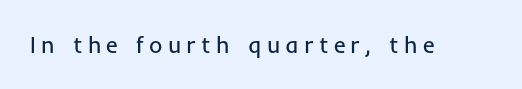
The image shows 23 px text type, upright; set unusually wide letter spacing (+0.23 em), not underlined.
